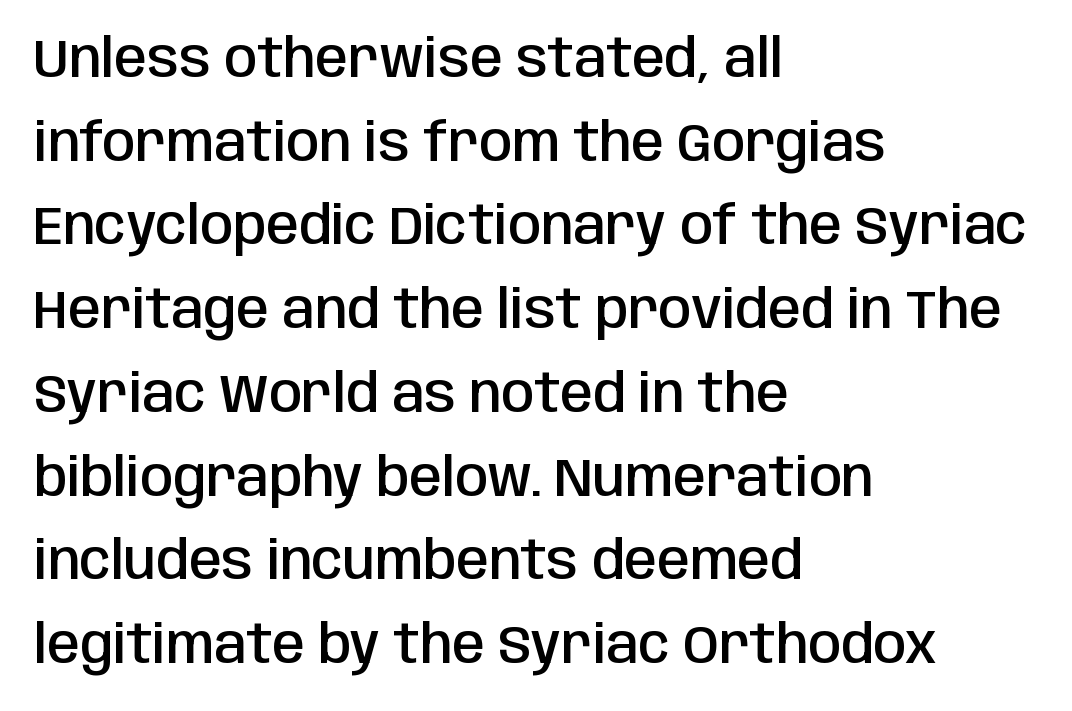
{"serif": "no", "italic": "no", "bold": "semi", "weight": "semibold", "width": "condensed", "stroke_contrast": "low", "x_height": "large", "monospaced": "no", "underline": "no", "align": "left", "line_spacing": "normal", "line_spacing_ratio": 1.58, "letter_spacing": "normal", "letter_spacing_em": 0.0, "glyph_px": 53}
